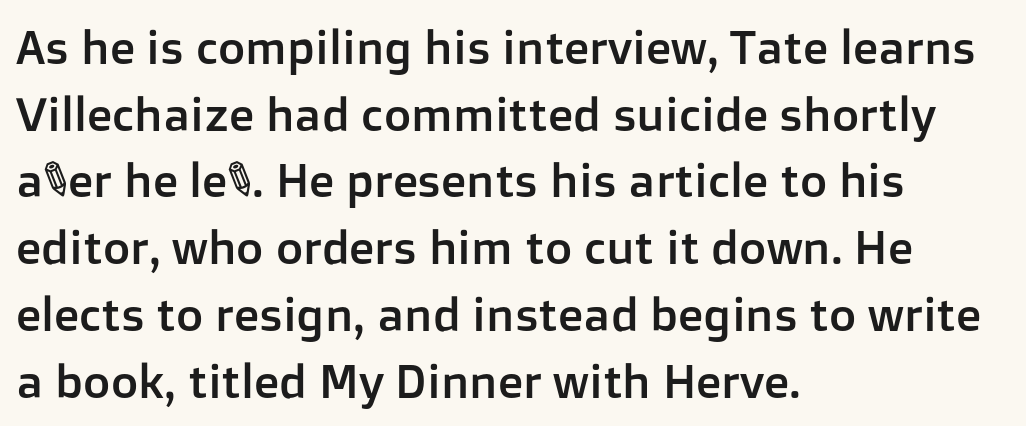
The image shows 47 px sans-serif type, upright; set left-aligned, normal line spacing (1.42x), normal letter spacing, not underlined; low stroke contrast and a medium x-height.
